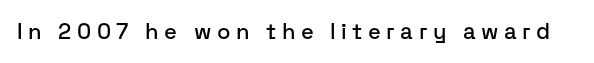
Clear beneath every line of the passage. Nope, not italic — everything's standing straight. Tracking value appears strongly positive — letters spread wide.
